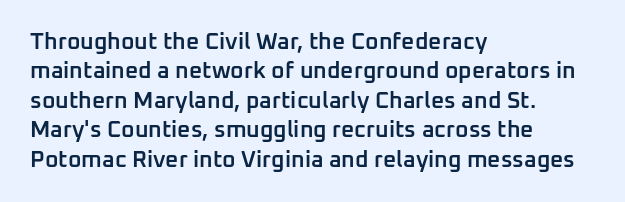
{"italic": "no", "bold": "semi", "underline": "no", "align": "left", "line_spacing": "normal", "line_spacing_ratio": 1.28, "letter_spacing": "normal", "letter_spacing_em": 0.0, "glyph_px": 23}
